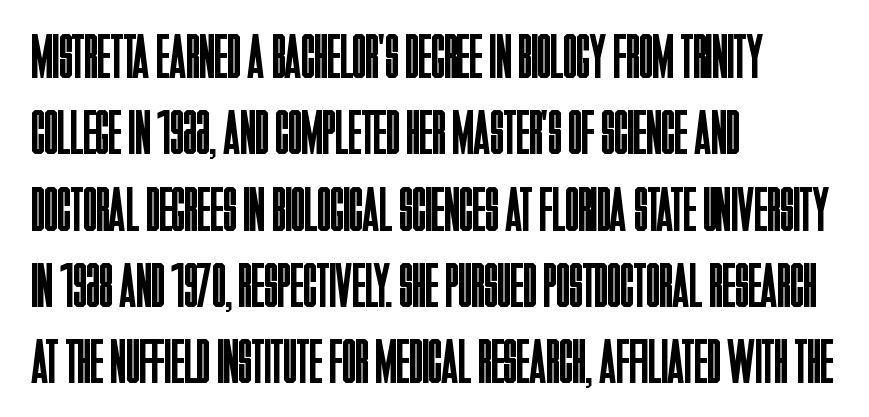
Each letter's strokes conclude bluntly, with no projecting serifs. Casual observation: everything's shoved over to the left. The passage shown is typed in a proportional face where columns would drift. On a weight scale, this lands at 450 or below. Caption: standard tracking, unaltered.
